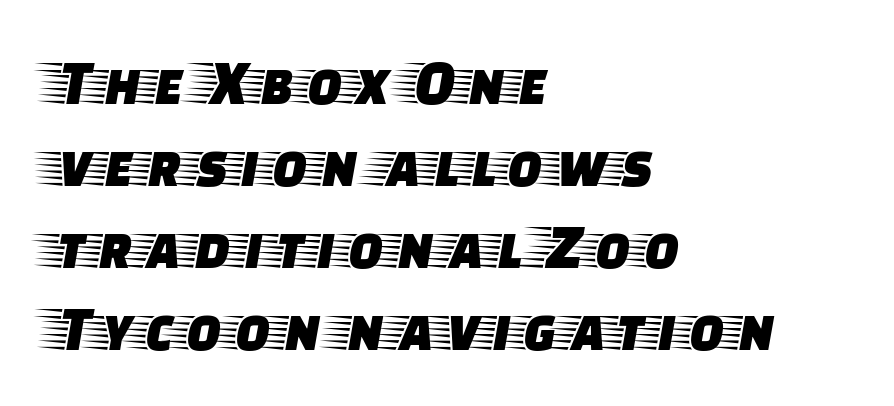
Q: Is the text italic (slanted)? A: Yes.
Q: Is the typeface a serif or a sans-serif typeface? A: Serif.
Q: Is the text underlined? A: No.
Q: How is the paragraph aligned? A: Left-aligned.
Q: Is the spacing between letters normal or unusually wide? A: Normal.
Q: Is the spacing between lines tight, normal or loose? A: Normal.
Q: Width (condensed, normal, or wide)? A: Wide.
Q: Stroke contrast? A: Low.
Q: x-height? A: Large.
Q: Monospaced? A: No.
